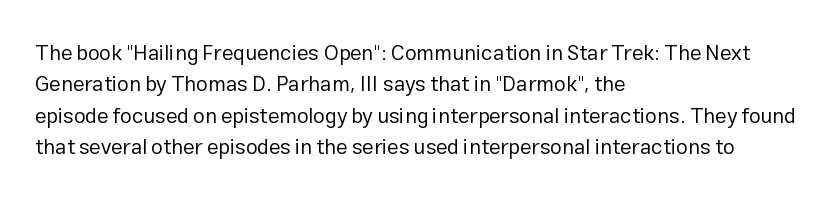
{"italic": "no", "bold": "no", "underline": "no", "align": "left", "line_spacing": "normal", "line_spacing_ratio": 1.49, "letter_spacing": "normal", "letter_spacing_em": 0.0, "glyph_px": 21}
